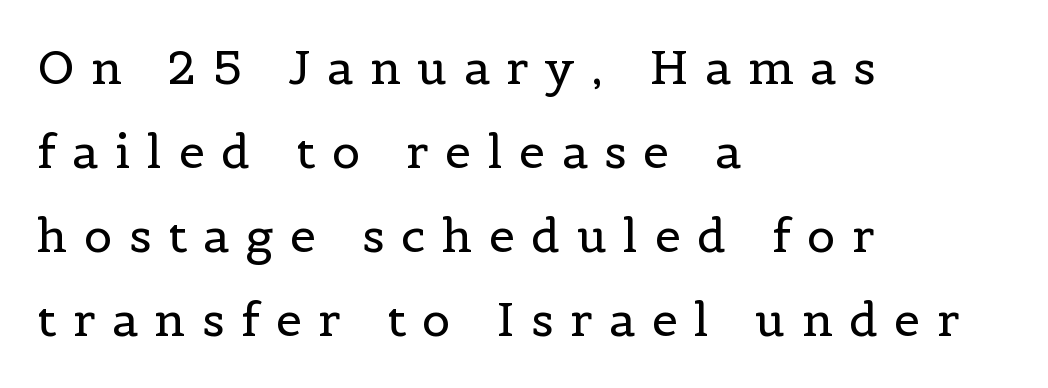
The rendering inserts visible extra space after every character. Weight: in the light-to-regular range. Tall strokes in this sample are plumb rather than angled. A typesetter would call this proportional, since set widths differ per character.
